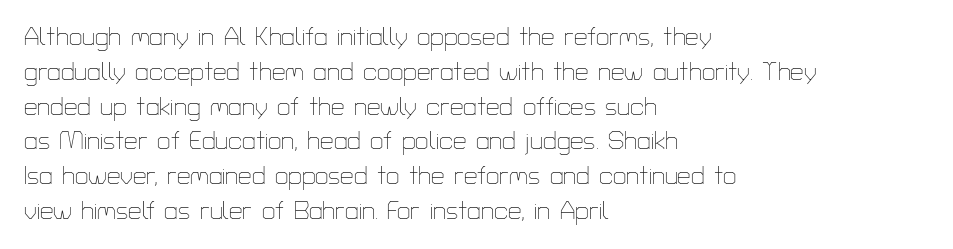
Q: Is the text bold? A: No.
Q: Is the text italic (slanted)? A: No, it is upright.
Q: Is the text underlined? A: No.
Q: How is the paragraph aligned? A: Left-aligned.
Q: Is the spacing between letters normal or unusually wide? A: Normal.
Q: Is the spacing between lines tight, normal or loose? A: Normal.
